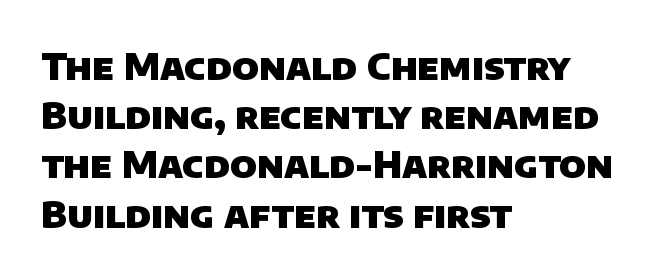
Heft: maximum for text — a bold. Normally led — the rows are evenly, conventionally spaced. Underline: absent. Varying glyph widths throughout — classic text-font behaviour. Left-aligned paragraph, ragged on the right.
